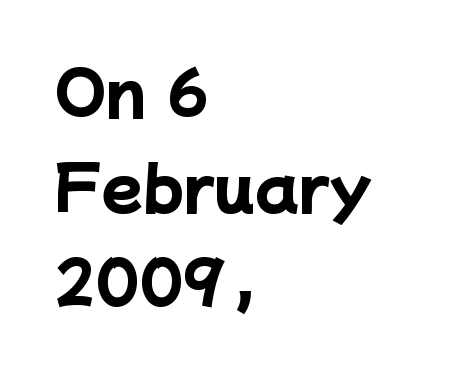
The image shows 60 px heavy sans-serif type; set left-aligned, normal line spacing (1.58x), normal letter spacing, not underlined; low stroke contrast and a medium x-height.
